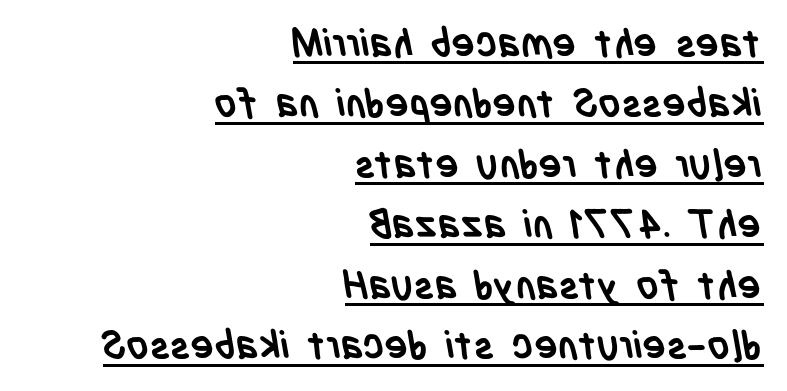
Q: Is the text bold? A: Yes.
Q: Is the typeface a serif or a sans-serif typeface? A: Sans-serif.
Q: Is the text underlined? A: Yes.
Q: How is the paragraph aligned? A: Right-aligned.
Q: Is the spacing between letters normal or unusually wide? A: Normal.
Q: Is the spacing between lines tight, normal or loose? A: Normal.
Q: Width (condensed, normal, or wide)? A: Condensed.
Q: Stroke contrast? A: Low.
Q: x-height? A: Large.
Q: Monospaced? A: No.
